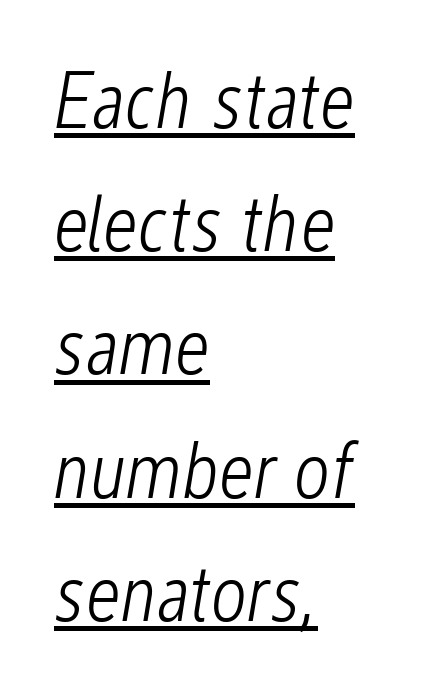
Notice how the passage keeps a crisp vertical edge on the left only. The characters are drawn with everyday or finer stroke widths. The specimen includes a rule beneath the text block's lines. Whoever set this chose a conventional vertical rhythm. Default kerning and tracking; the words read as compact shapes. Looks like regular typesetting: each glyph gets only the width it needs.
